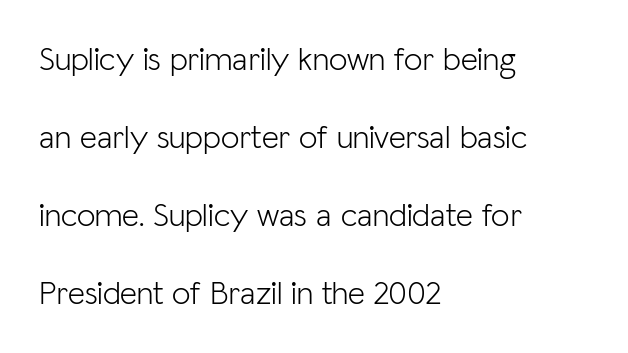
The rendering keeps characters at their native spacing. Nobody drew a line under any word here. Posture: upright roman. If you drew a ruler down the left edge, every line would touch it.
